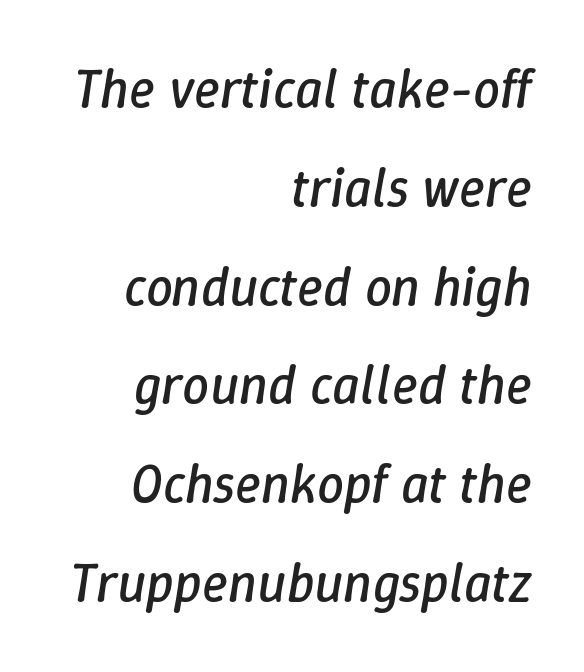
Q: Is the text bold? A: No.
Q: Is the text italic (slanted)? A: Yes, it leans right by about 9 degrees.
Q: Is the text underlined? A: No.
Q: How is the paragraph aligned? A: Right-aligned.
Q: Is the spacing between letters normal or unusually wide? A: Normal.
Q: Width (condensed, normal, or wide)? A: Normal.
Q: Stroke contrast? A: Low.
Q: x-height? A: Medium.
Q: Monospaced? A: No.
